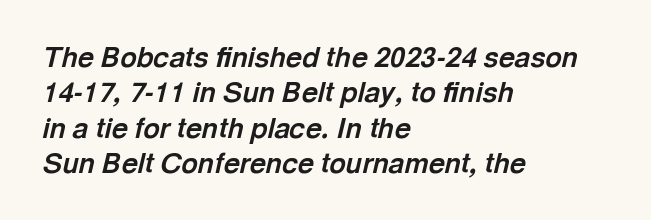
{"italic": "yes", "lean": "right", "slant_degrees": 13, "bold": "yes", "weight": "bold", "width": "normal", "x_height": "medium", "monospaced": "no", "underline": "no", "align": "left", "line_spacing": "normal", "line_spacing_ratio": 1.26, "letter_spacing": "normal", "letter_spacing_em": 0.0, "glyph_px": 28}
